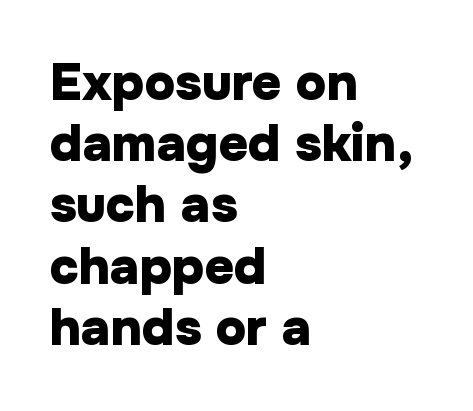
Q: Is the text bold? A: Yes.
Q: Is the text italic (slanted)? A: No, it is upright.
Q: Is the typeface a serif or a sans-serif typeface? A: Sans-serif.
Q: Is the text underlined? A: No.
Q: How is the paragraph aligned? A: Left-aligned.
Q: Is the spacing between letters normal or unusually wide? A: Normal.
Q: Width (condensed, normal, or wide)? A: Normal.
Q: Stroke contrast? A: Low.
Q: x-height? A: Medium.
Q: Monospaced? A: No.
